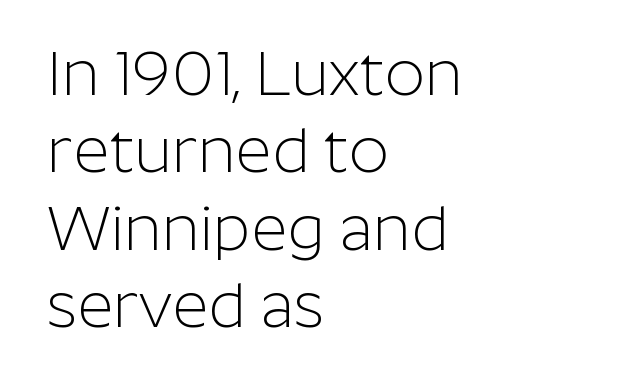
The image shows 63 px light sans-serif type, upright; set left-aligned, line spacing 1.23x, normal letter spacing, not underlined; low stroke contrast and a medium x-height.
